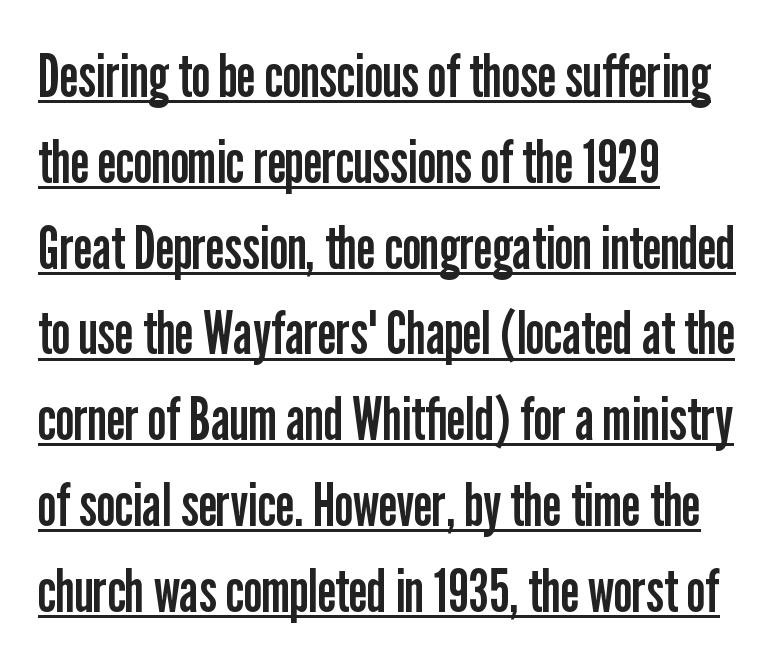
The image shows 60 px regular-weight, condensed sans-serif type, upright; set left-aligned, normal line spacing (1.43x), normal letter spacing, underlined; low stroke contrast and a medium x-height.
